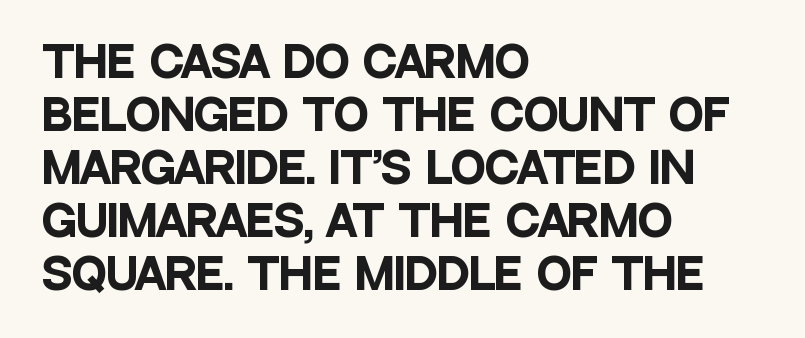
The image shows 42 px heavy, condensed sans-serif type, upright; set left-aligned, normal line spacing (1.26x), normal letter spacing, not underlined; low stroke contrast and a large x-height.
